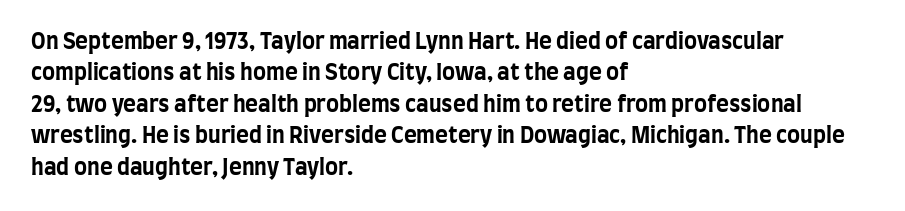
The vertical gap from one line to the next is medium. Bold? Absolutely — the strokes are thick and heavy. Plain, unruled lines of type. The ragged edge is on the right, which tells us the setting is flush left.
